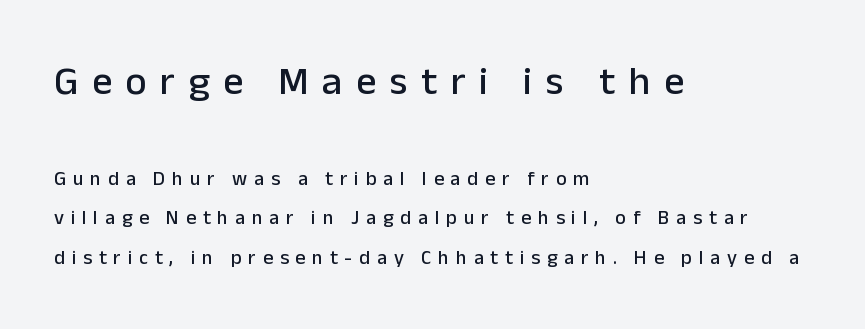
Q: Is the text italic (slanted)? A: No, it is upright.
Q: Is the typeface a serif or a sans-serif typeface? A: Sans-serif.
Q: Is the text underlined? A: No.
Q: How is the paragraph aligned? A: Left-aligned.
Q: Is the spacing between letters normal or unusually wide? A: Unusually wide.
Q: Is the spacing between lines tight, normal or loose? A: Loose.
Q: Which block of text is set in a larger size, the first (top) or the second (bottom)? A: The first (top) one.
Q: Width (condensed, normal, or wide)? A: Normal.
Q: Stroke contrast? A: Low.
Q: x-height? A: Medium.
Q: Monospaced? A: No.
